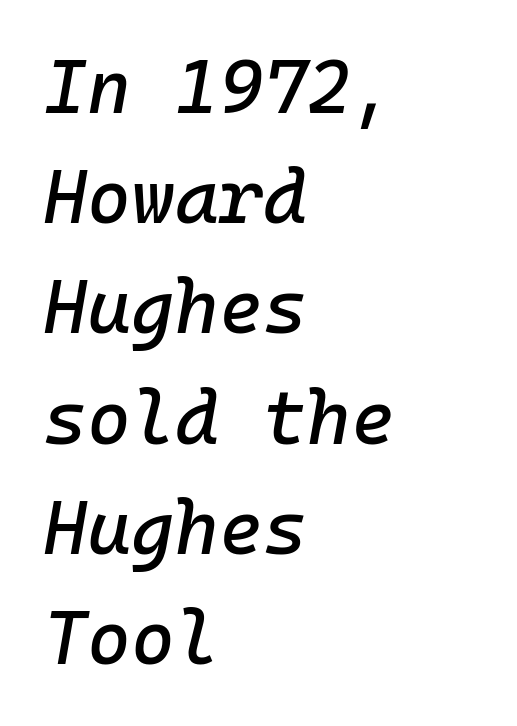
The image shows 75 px text type, italic (leaning right), monospaced; set left-aligned, normal line spacing (1.47x), normal letter spacing, not underlined; low stroke contrast and a medium x-height.
